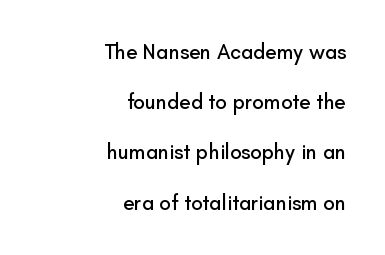
Tracking here is standard; glyphs follow each other at the usual distance. Italic? Not at all — the glyphs are vertical. This block would shrink considerably if given ordinary leading; it's expanded now. Letters rest on an invisible, unmarked baseline.
